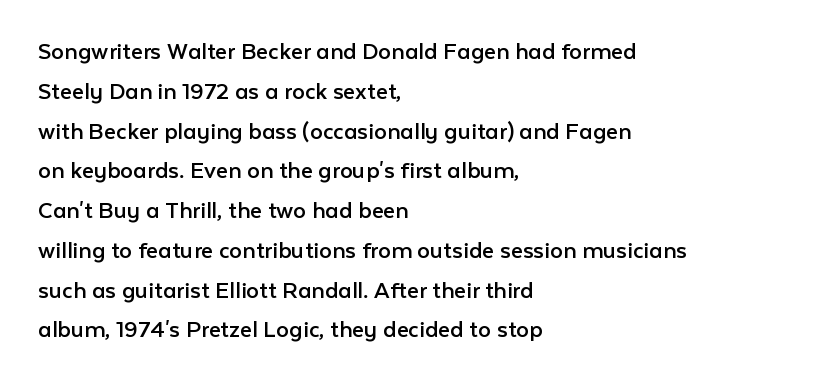
Nobody touched the tracking dial on this one. Line starts are locked; line ends wander. The block of text has a typical density, with ordinary space between rows. The glyphs are unaccompanied by any horizontal stroke below them. Notice how the stems are strictly vertical — no italics here. These glyphs show unthickened strokes, regular width or finer.
